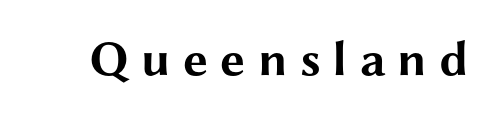
Do the characters align in a grid? No, the font is proportional. This rendering features lettering with no underline. The face used here is rendered with a markedly widened letterfit. The text was rendered using a sans face with plain stroke endings. Stroke thickness is high; the sample reads as a true bold.
